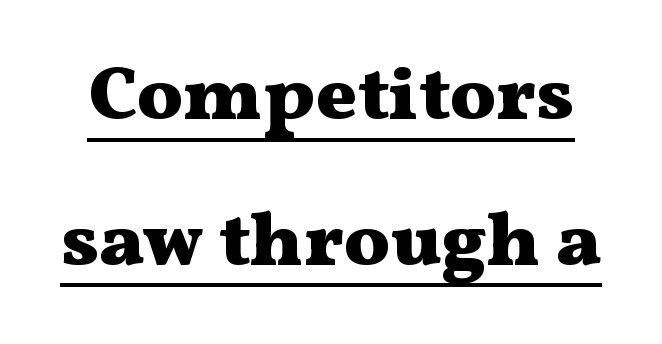
{"serif": "yes", "italic": "no", "bold": "yes", "weight": "heavy", "width": "wide", "stroke_contrast": "medium", "x_height": "medium", "monospaced": "no", "underline": "yes", "line_spacing_ratio": 1.89, "letter_spacing": "normal", "letter_spacing_em": 0.0, "glyph_px": 77}
